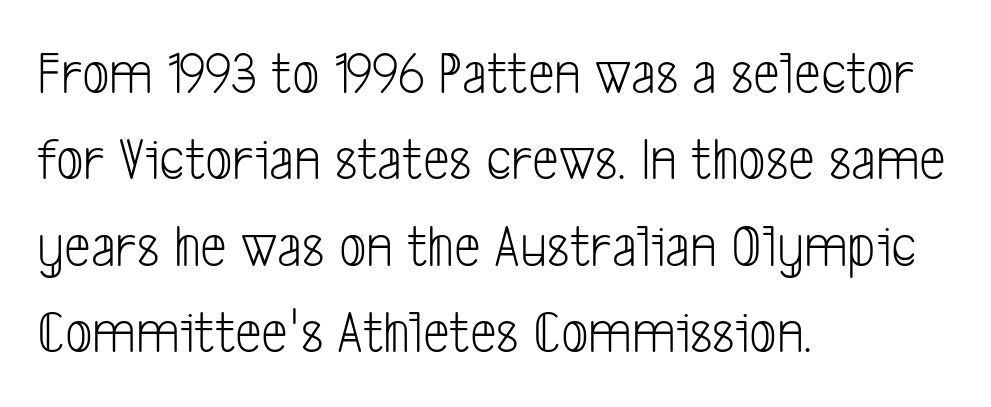
The image shows 60 px light, condensed sans-serif type; set left-aligned, normal line spacing (1.44x), normal letter spacing, not underlined; low stroke contrast and a medium x-height.
